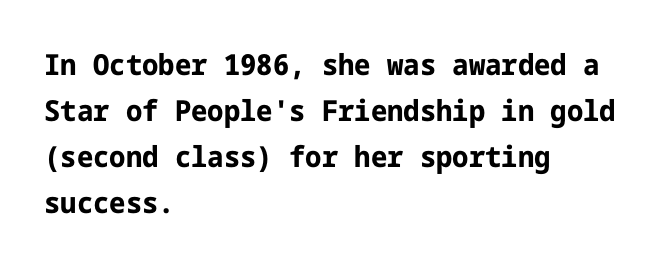
The image shows 29 px bold sans-serif type, upright; set left-aligned, normal line spacing (1.59x), normal letter spacing, not underlined; low stroke contrast and a medium x-height.
